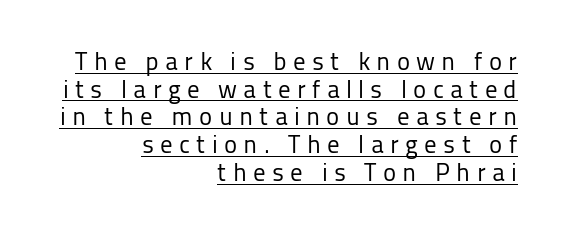
Q: Is the text bold? A: No.
Q: Is the text italic (slanted)? A: No, it is upright.
Q: Is the text underlined? A: Yes.
Q: How is the paragraph aligned? A: Right-aligned.
Q: Is the spacing between letters normal or unusually wide? A: Unusually wide.
Q: Is the spacing between lines tight, normal or loose? A: Tight.
